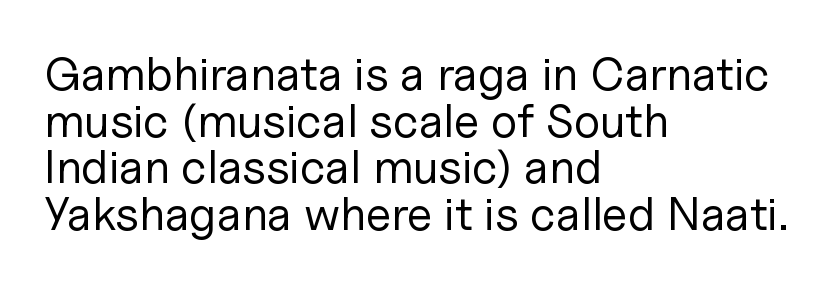
Caption: face not bold, strokes unweighted. Quick note: underline off. This sample has the flowing, uneven cadence of proportional lettering. The designer went with a sans here, leaving each stem footless.
